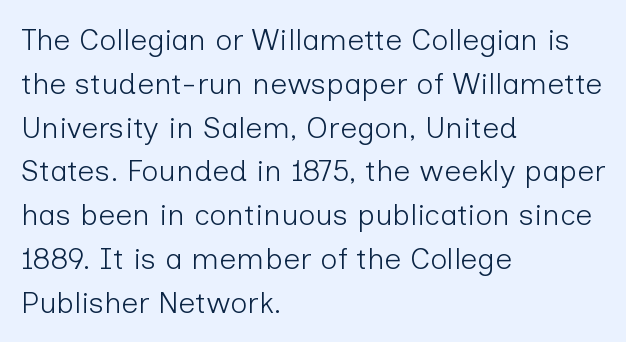
Q: Is the text bold? A: No.
Q: Is the text italic (slanted)? A: No, it is upright.
Q: Is the typeface a serif or a sans-serif typeface? A: Sans-serif.
Q: Is the text underlined? A: No.
Q: How is the paragraph aligned? A: Left-aligned.
Q: Is the spacing between letters normal or unusually wide? A: Normal.
Q: Is the spacing between lines tight, normal or loose? A: Normal.
Q: Width (condensed, normal, or wide)? A: Normal.
Q: Stroke contrast? A: Low.
Q: x-height? A: Medium.
Q: Monospaced? A: No.
